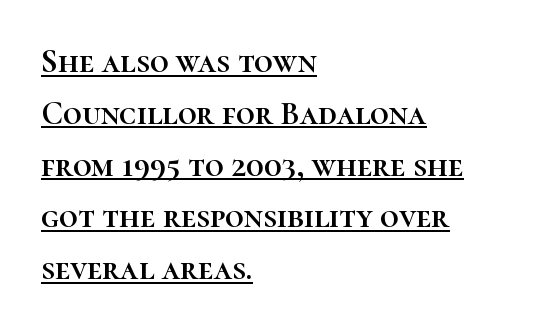
Q: Is the text italic (slanted)? A: No, it is upright.
Q: Is the text underlined? A: Yes.
Q: How is the paragraph aligned? A: Left-aligned.
Q: Is the spacing between letters normal or unusually wide? A: Normal.
Q: Is the spacing between lines tight, normal or loose? A: Normal.
Q: Width (condensed, normal, or wide)? A: Normal.
Q: Stroke contrast? A: High.
Q: x-height? A: Medium.
Q: Monospaced? A: No.
